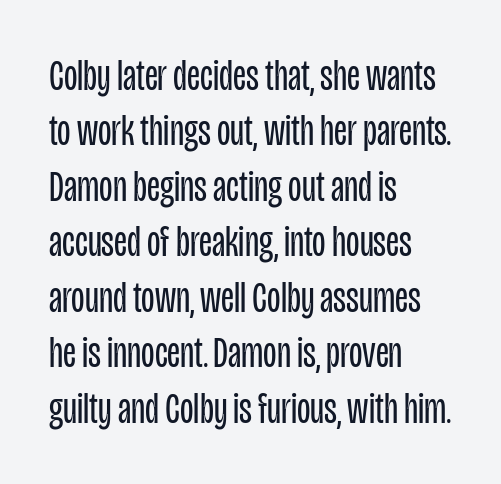
The image shows 44 px regular-weight, condensed sans-serif type, upright; set left-aligned, normal line spacing (1.26x), normal letter spacing, not underlined; low stroke contrast and a large x-height.
